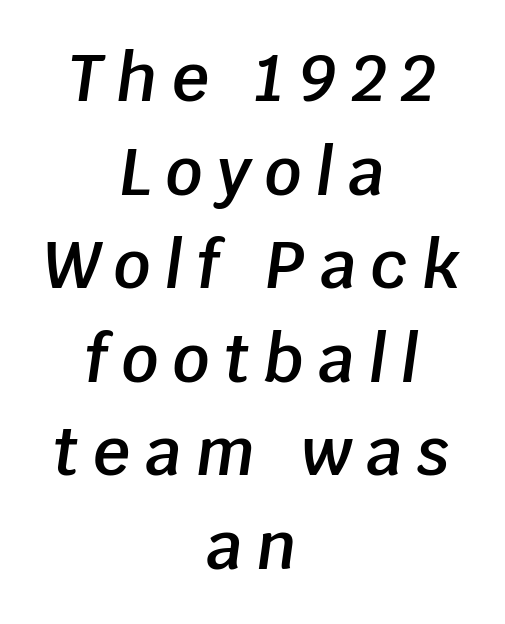
{"italic": "yes", "lean": "right", "slant_degrees": 8, "bold": "semi", "weight": "semibold", "width": "normal", "stroke_contrast": "low", "x_height": "large", "monospaced": "no", "underline": "no", "align": "center", "line_spacing": "normal", "line_spacing_ratio": 1.44, "letter_spacing": "wide", "letter_spacing_em": 0.22, "glyph_px": 65}
